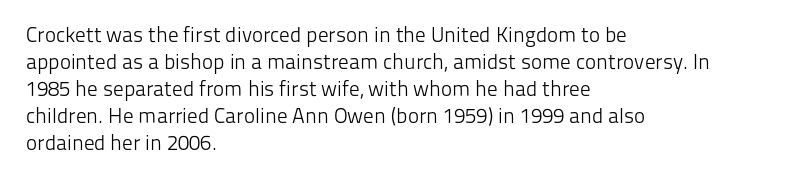
{"italic": "no", "bold": "no", "underline": "no", "align": "left", "line_spacing": "normal", "line_spacing_ratio": 1.28, "letter_spacing": "normal", "letter_spacing_em": 0.0, "glyph_px": 21}
